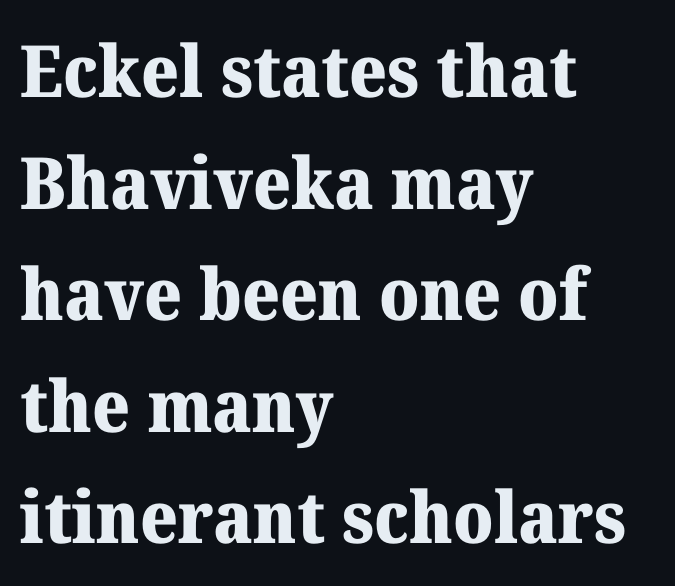
Evenly set lines give the paragraph a standard silhouette. The baseline area is clear. This rendering leaves character spacing at its baseline value. Ordinary non-slanted type is in use. The glyphs have the mass of a bold cut. Think of a printed novel: that variable character pitch is what you see here.
